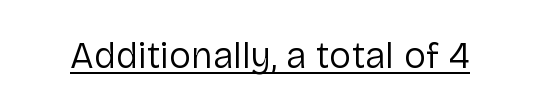
The typography opts for an upright posture over an oblique one. Words appear dense and cohesive because spacing is normal. The passage shown is underscored from start to finish. This is sans-serif lettering, the kind often seen on screens and signage. The rendering uses natural spacing where letterforms have individual widths. Stroke thickness stays within the range of a standard reading face or lighter.
